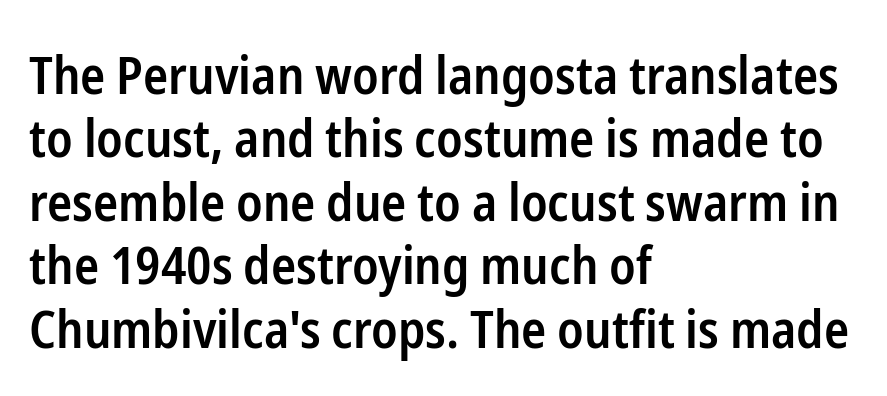
Q: Is the text bold? A: Semi-bold.
Q: Is the text italic (slanted)? A: No, it is upright.
Q: Is the typeface a serif or a sans-serif typeface? A: Sans-serif.
Q: Is the text underlined? A: No.
Q: How is the paragraph aligned? A: Left-aligned.
Q: Is the spacing between letters normal or unusually wide? A: Normal.
Q: Width (condensed, normal, or wide)? A: Condensed.
Q: Stroke contrast? A: Low.
Q: x-height? A: Medium.
Q: Monospaced? A: No.
